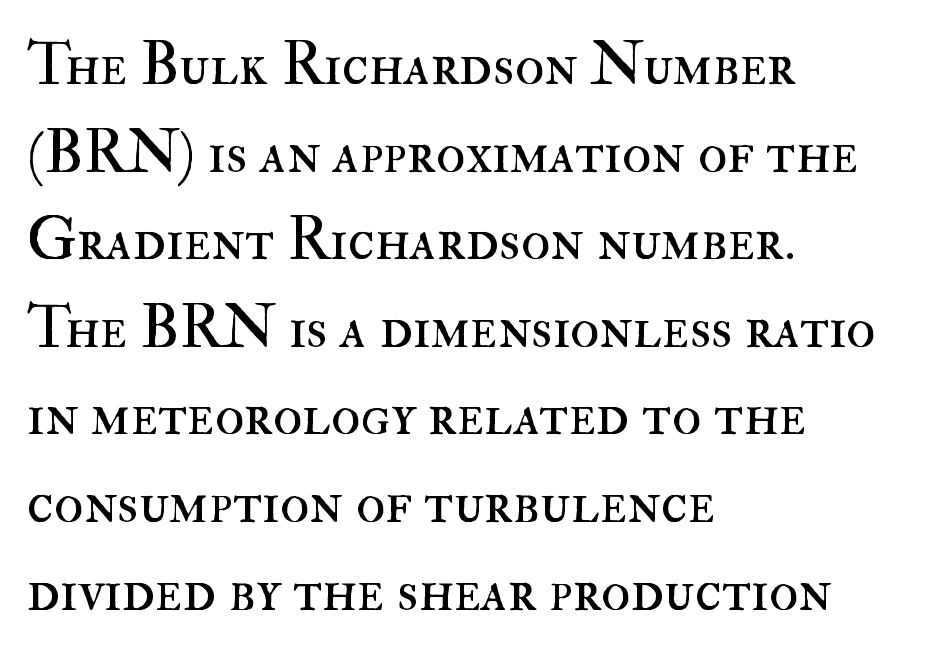
The image shows 60 px regular-weight type, upright; set left-aligned, normal line spacing (1.46x), normal letter spacing, not underlined; high stroke contrast and a small x-height.
